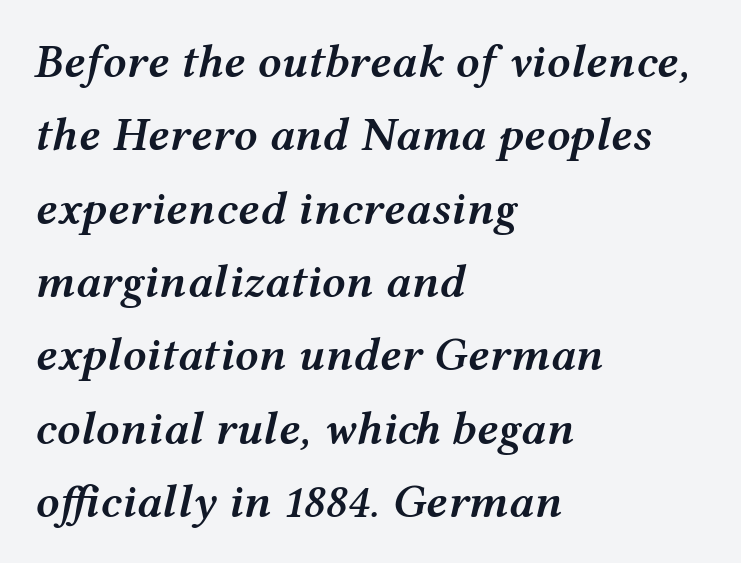
The image shows 47 px semibold, wide type, italic (leaning right); set left-aligned, normal line spacing (1.56x), normal letter spacing, not underlined; medium stroke contrast and a medium x-height.
